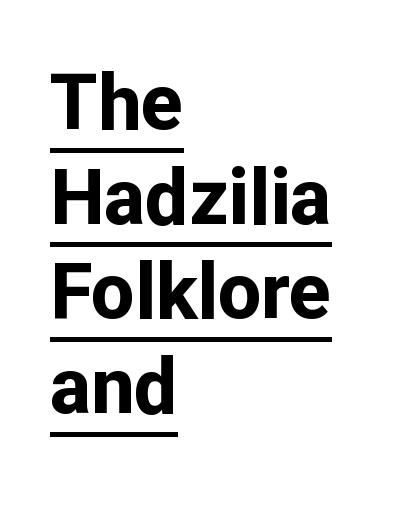
Proportional: the letters do not fall into vertical columns. In terms of posture, this sample is upright. This rendering leaves character spacing at its baseline value. Each glyph is drawn with heavy, bold strokes. Does the type have serifs? No, each stem ends abruptly.
